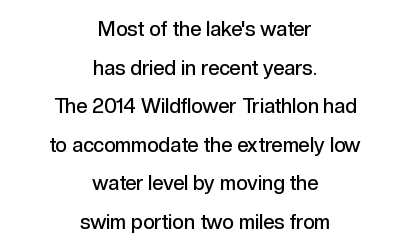
Q: Is the text bold? A: Semi-bold.
Q: Is the text italic (slanted)? A: No, it is upright.
Q: Is the text underlined? A: No.
Q: How is the paragraph aligned? A: Centered.
Q: Is the spacing between letters normal or unusually wide? A: Normal.
Q: Is the spacing between lines tight, normal or loose? A: Loose.
